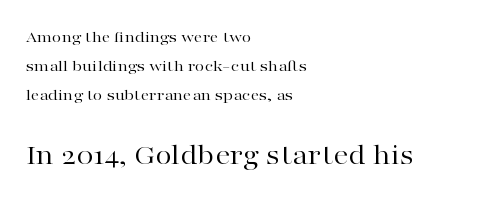
Q: Is the text bold? A: No.
Q: Is the text italic (slanted)? A: No, it is upright.
Q: Is the typeface a serif or a sans-serif typeface? A: Serif.
Q: Is the text underlined? A: No.
Q: How is the paragraph aligned? A: Left-aligned.
Q: Is the spacing between letters normal or unusually wide? A: Normal.
Q: Which block of text is set in a larger size, the first (top) or the second (bottom)? A: The second (bottom) one.
Q: Width (condensed, normal, or wide)? A: Wide.
Q: Stroke contrast? A: High.
Q: x-height? A: Medium.
Q: Monospaced? A: No.
